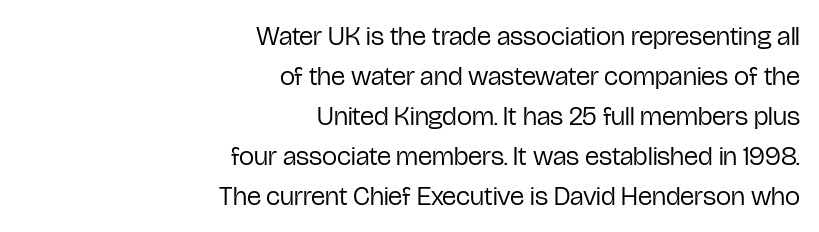
The image shows 27 px text type, upright; set right-aligned, normal line spacing (1.48x), normal letter spacing, not underlined.
